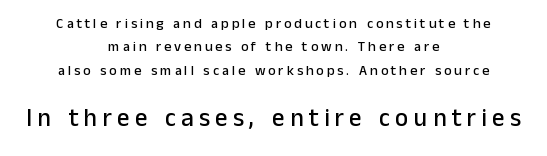
The image shows 25 px text type, upright; set centered, normal line spacing (1.67x), unusually wide letter spacing (+0.21 em), not underlined; the second (bottom) block is 1.79x larger.
